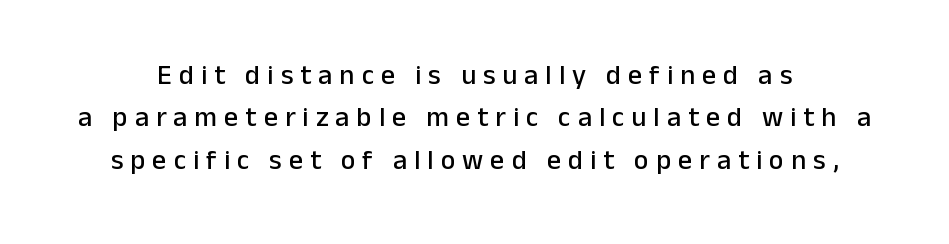
The image shows 28 px sans-serif type, upright; set normal line spacing (1.51x), unusually wide letter spacing (+0.25 em), not underlined; low stroke contrast and a medium x-height.
